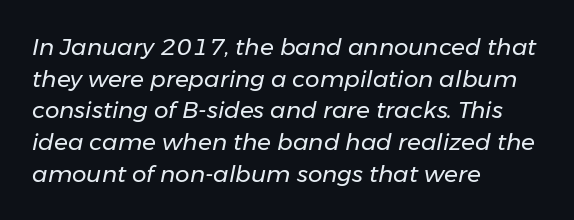
{"italic": "yes", "lean": "right", "slant_degrees": 11, "bold": "no", "underline": "no", "align": "left", "line_spacing": "normal", "line_spacing_ratio": 1.38, "letter_spacing": "normal", "letter_spacing_em": 0.0, "glyph_px": 23}
